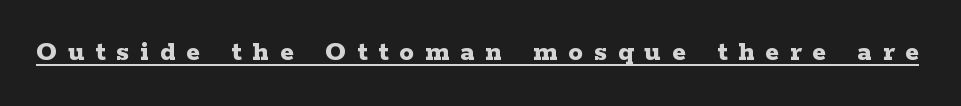
{"serif": "yes", "italic": "no", "bold": "yes", "weight": "bold", "width": "wide", "stroke_contrast": "low", "x_height": "medium", "monospaced": "no", "underline": "yes", "letter_spacing": "wide", "letter_spacing_em": 0.38, "glyph_px": 29}
